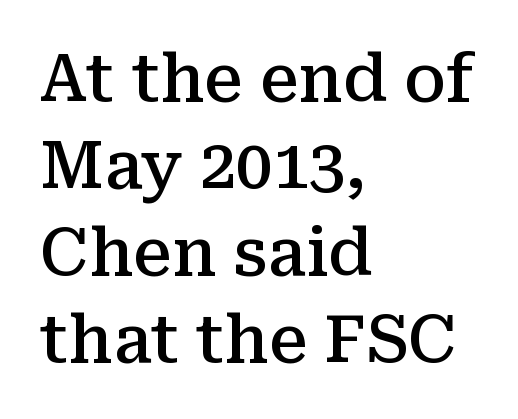
The image shows 65 px semibold serif type, upright; set left-aligned, normal line spacing (1.34x), normal letter spacing, not underlined; medium stroke contrast and a medium x-height.
